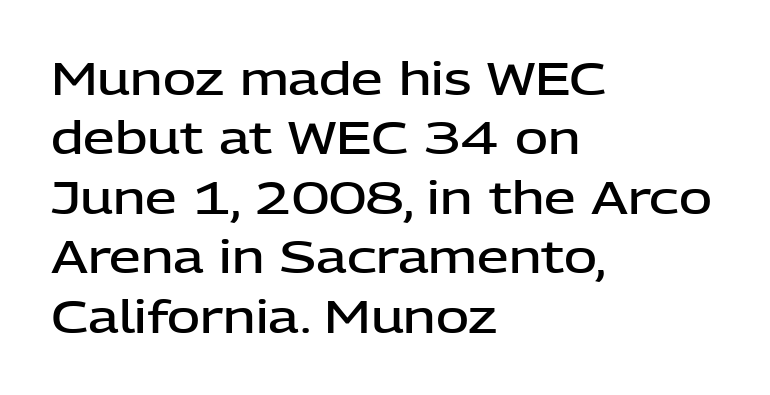
The image shows 45 px semibold sans-serif type, upright; set left-aligned, normal line spacing (1.32x), normal letter spacing, not underlined; low stroke contrast and a medium x-height.
